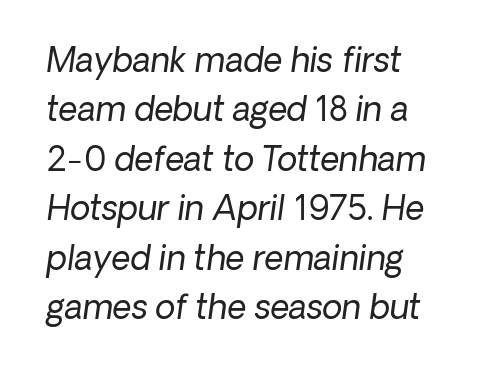
The typesetting does not lean heavy: it is not bold. Character widths vary here, with narrow letters taking less room than wide ones. The type is set solid horizontally, with unmodified tracking. Every row of glyphs begins at an identical x-position on the left. This sample keeps an unexceptional amount of space between lines. The strip under each line holds only bare page.
